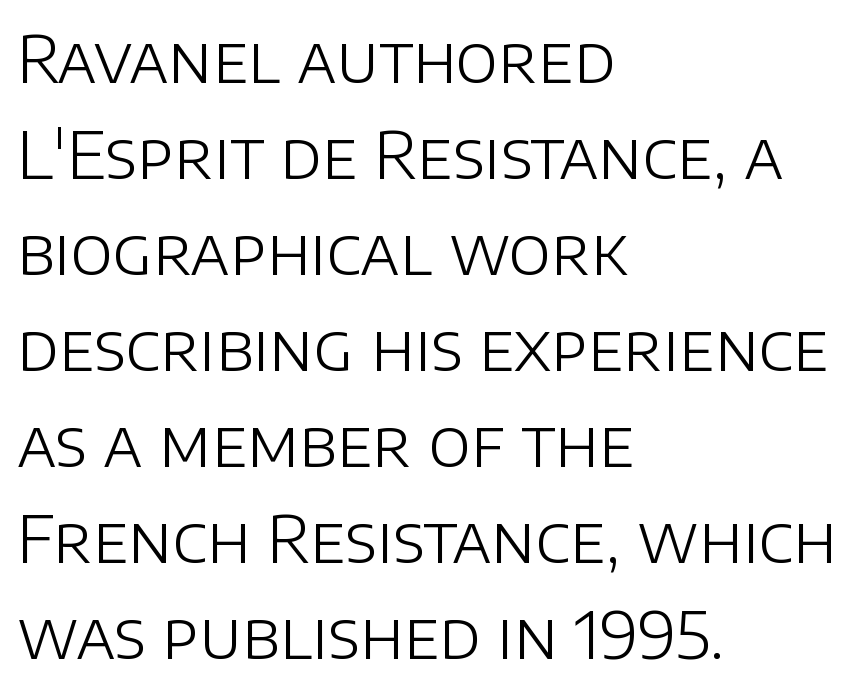
Does the leading feel generous? No, just average. The font sits on the lighter half of the weight spectrum, regular included. This sample uses plain, unmodified letter spacing. The letters advance in unequal steps, a hallmark of proportional type.
